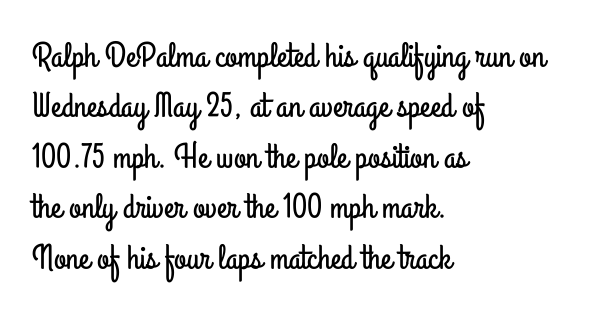
The image shows 35 px condensed sans-serif type, upright; set left-aligned, normal line spacing (1.44x), normal letter spacing, not underlined; low stroke contrast and a small x-height.
